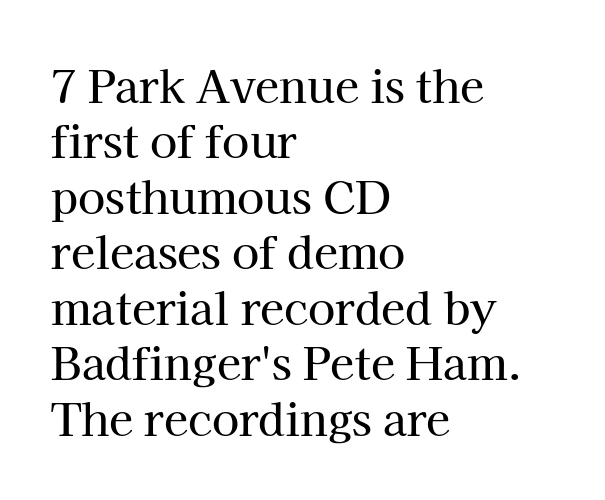
The image shows 44 px serif type, upright; set left-aligned, normal line spacing (1.26x), normal letter spacing, not underlined; high stroke contrast and a medium x-height.
